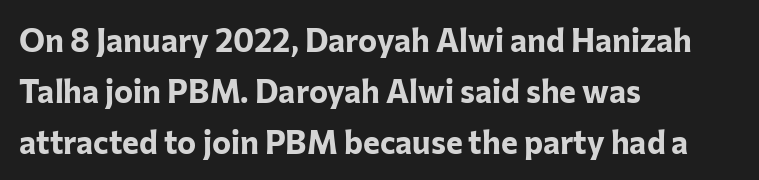
Each new line begins a customary step beneath the previous one. Serifs: no, the terminals of the letterforms are clean. Character widths vary here, with narrow letters taking less room than wide ones. Italic? Not at all — the glyphs are vertical.
